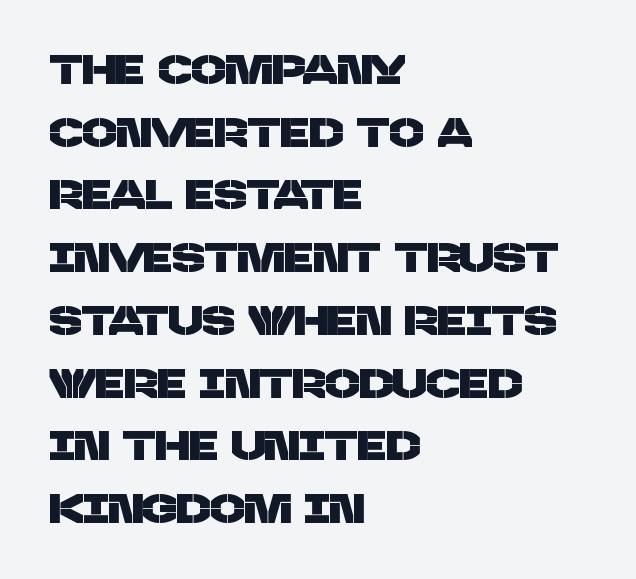
{"serif": "no", "width": "normal", "stroke_contrast": "low", "x_height": "large", "monospaced": "no", "underline": "no", "align": "left", "line_spacing": "normal", "line_spacing_ratio": 1.53, "letter_spacing": "normal", "letter_spacing_em": 0.0, "glyph_px": 41}
